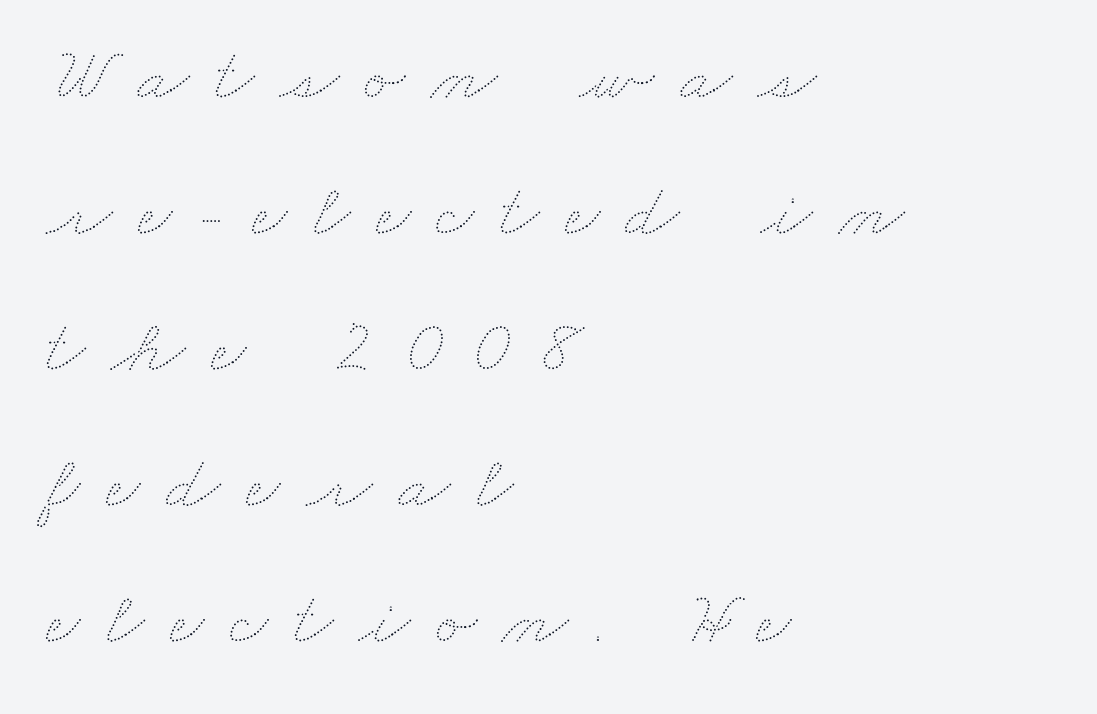
{"bold": "no", "weight": "thin", "width": "wide", "stroke_contrast": "medium", "x_height": "small", "monospaced": "no", "underline": "no", "align": "left", "line_spacing_ratio": 1.79, "letter_spacing": "wide", "letter_spacing_em": 0.34, "glyph_px": 76}
